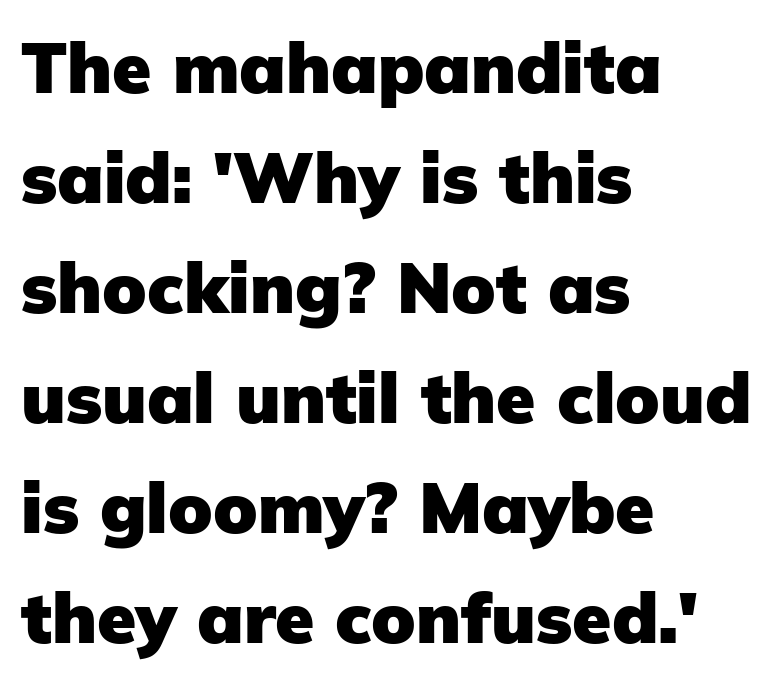
Q: Is the text bold? A: Yes.
Q: Is the text italic (slanted)? A: No, it is upright.
Q: Is the typeface a serif or a sans-serif typeface? A: Sans-serif.
Q: Is the text underlined? A: No.
Q: How is the paragraph aligned? A: Left-aligned.
Q: Is the spacing between letters normal or unusually wide? A: Normal.
Q: Is the spacing between lines tight, normal or loose? A: Normal.
Q: Width (condensed, normal, or wide)? A: Normal.
Q: Stroke contrast? A: Low.
Q: x-height? A: Medium.
Q: Monospaced? A: No.
